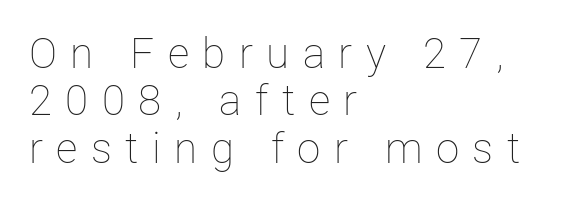
Q: Is the text bold? A: No.
Q: Is the text italic (slanted)? A: No, it is upright.
Q: Is the text underlined? A: No.
Q: How is the paragraph aligned? A: Left-aligned.
Q: Is the spacing between letters normal or unusually wide? A: Unusually wide.
Q: Is the spacing between lines tight, normal or loose? A: Tight.
Q: Width (condensed, normal, or wide)? A: Normal.
Q: Stroke contrast? A: Low.
Q: x-height? A: Medium.
Q: Monospaced? A: No.
